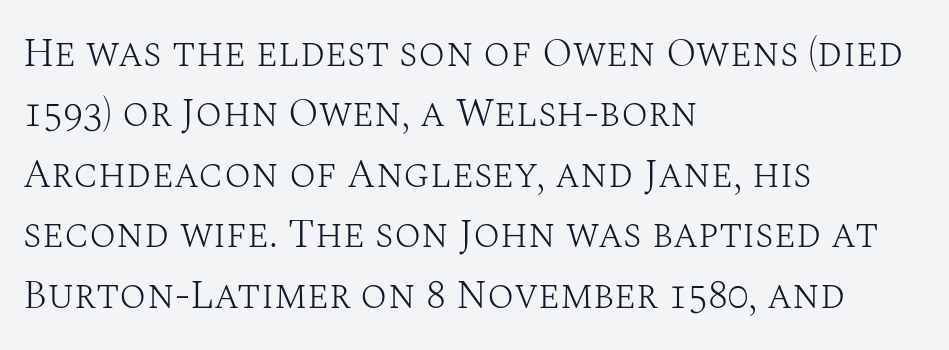
The image shows 40 px light serif type, upright; set left-aligned, normal line spacing (1.51x), normal letter spacing, not underlined; medium stroke contrast and a large x-height.
